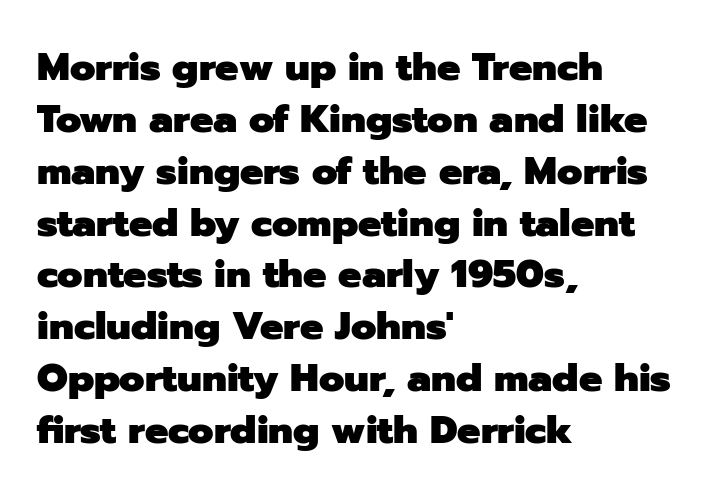
The image shows 39 px heavy sans-serif type, upright; set left-aligned, normal line spacing (1.33x), normal letter spacing, not underlined; low stroke contrast and a medium x-height.
